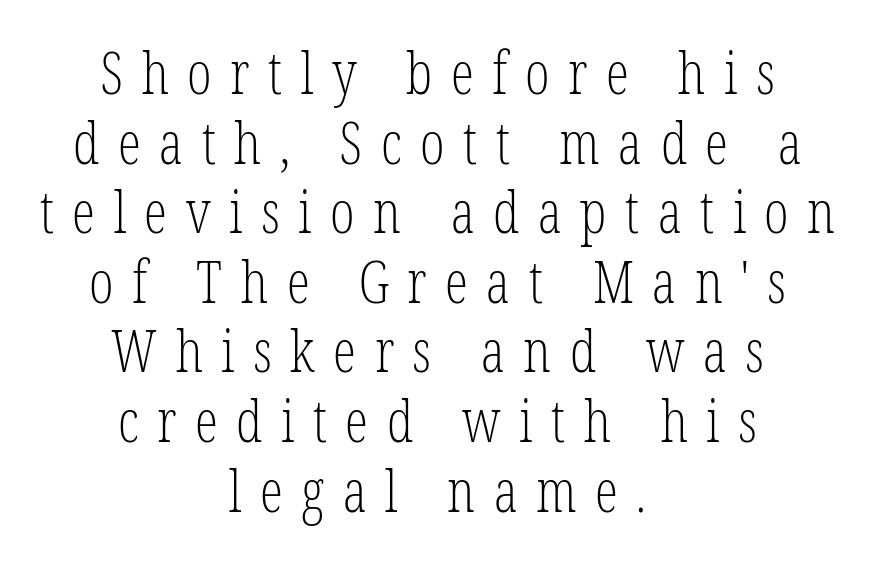
This rendering employs a face with finishing strokes, i.e., a serif. Each letter keeps its own natural width here, so spacing adapts to shape. You could only call the tracking loose — the letters float apart. In CSS terms this would be text-align: center.
